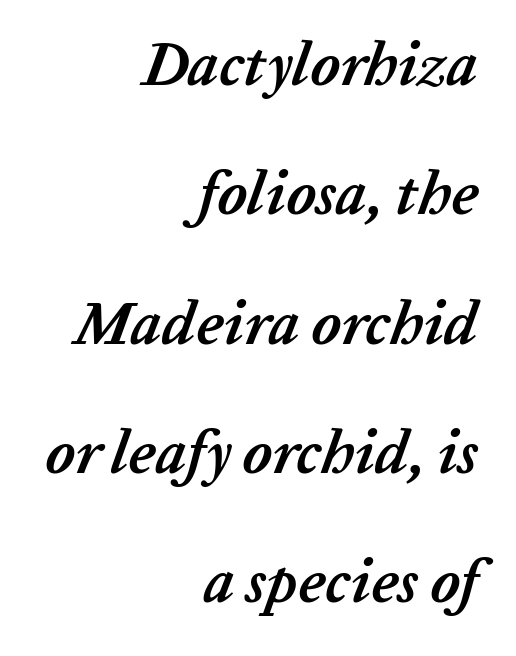
Q: Is the text bold? A: Yes.
Q: Is the text italic (slanted)? A: Yes, it leans right by about 20 degrees.
Q: Is the text underlined? A: No.
Q: How is the paragraph aligned? A: Right-aligned.
Q: Is the spacing between letters normal or unusually wide? A: Normal.
Q: Is the spacing between lines tight, normal or loose? A: Loose.
Q: Width (condensed, normal, or wide)? A: Normal.
Q: Stroke contrast? A: Low.
Q: x-height? A: Medium.
Q: Monospaced? A: No.
